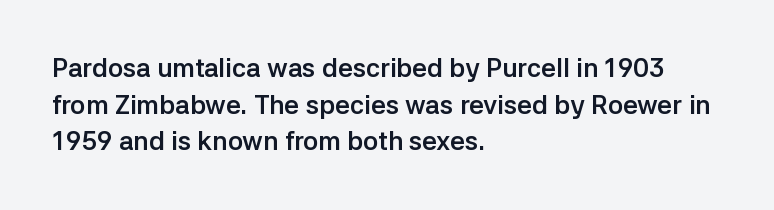
{"italic": "no", "bold": "yes", "underline": "no", "align": "left", "line_spacing": "normal", "line_spacing_ratio": 1.41, "letter_spacing": "normal", "letter_spacing_em": 0.0, "glyph_px": 26}
